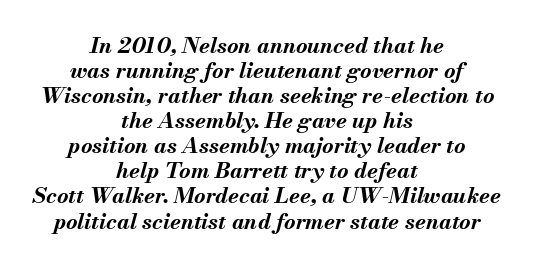
The image shows 22 px bold type, italic (leaning right); set centered, tight line spacing (1.14x), normal letter spacing, not underlined.
